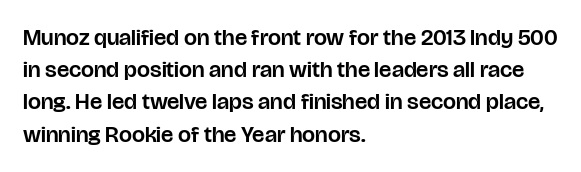
Does the leading feel generous? No, just average. The paragraph shown leans on its left margin. The string is rendered with underlining switched off. Here the glyphs are tracked normally, forming tight word shapes. The font's upright variant was chosen for this text.
